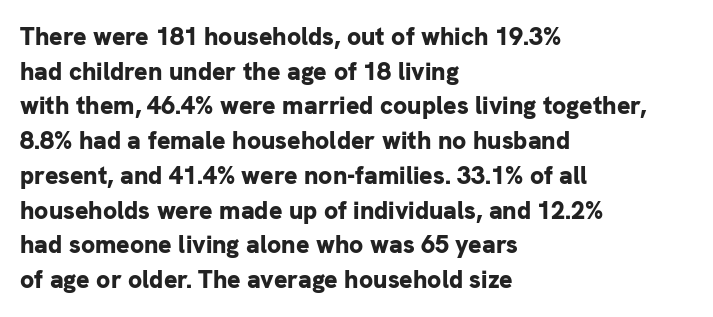
{"italic": "no", "bold": "yes", "underline": "no", "align": "left", "line_spacing": "normal", "line_spacing_ratio": 1.39, "letter_spacing": "normal", "letter_spacing_em": 0.0, "glyph_px": 25}
